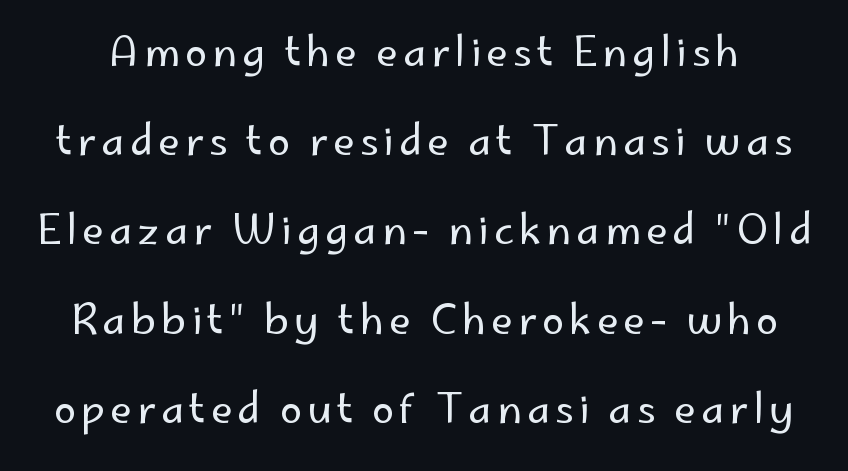
The image shows 40 px regular-weight sans-serif type, upright; set loose line spacing (2.23x), not underlined; low stroke contrast and a small x-height.
